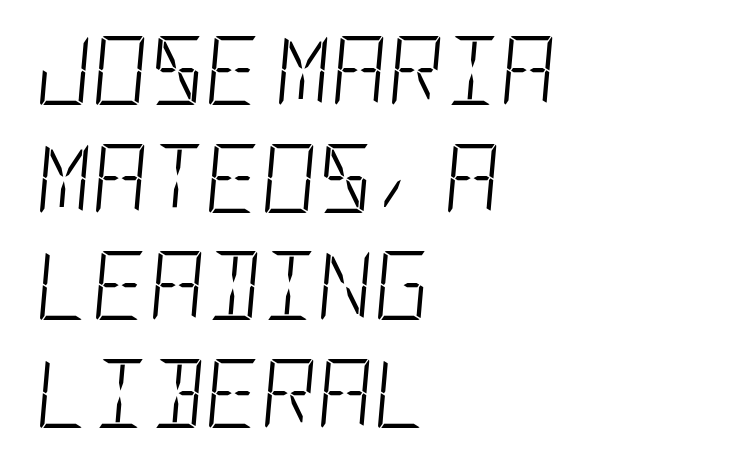
{"italic": "yes", "lean": "right", "slant_degrees": 5, "bold": "no", "weight": "light", "width": "condensed", "stroke_contrast": "low", "x_height": "large", "underline": "no", "align": "left", "line_spacing": "normal", "line_spacing_ratio": 1.56, "letter_spacing": "normal", "letter_spacing_em": 0.0, "glyph_px": 69}
